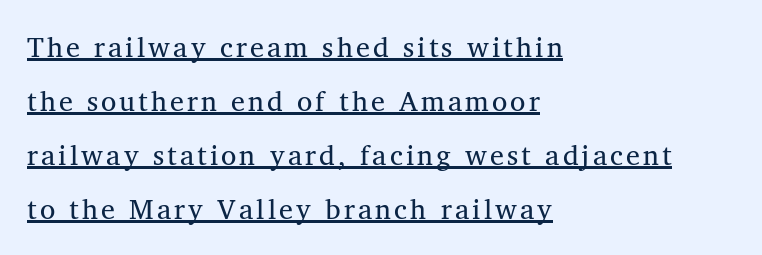
{"serif": "yes", "italic": "no", "bold": "no", "weight": "regular", "width": "normal", "stroke_contrast": "medium", "x_height": "medium", "monospaced": "no", "underline": "yes", "align": "left", "line_spacing": "loose", "line_spacing_ratio": 1.93, "glyph_px": 28}
